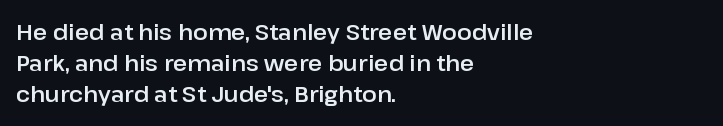
The image shows 22 px text type, upright; set left-aligned, normal line spacing (1.41x), normal letter spacing, not underlined.
